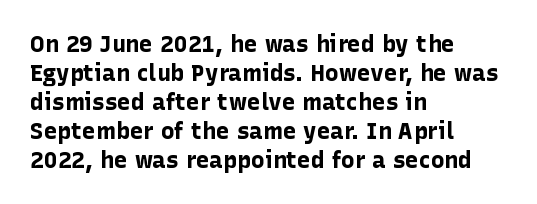
Q: Is the text bold? A: Yes.
Q: Is the text italic (slanted)? A: No, it is upright.
Q: Is the text underlined? A: No.
Q: How is the paragraph aligned? A: Left-aligned.
Q: Is the spacing between letters normal or unusually wide? A: Normal.
Q: Is the spacing between lines tight, normal or loose? A: Normal.
